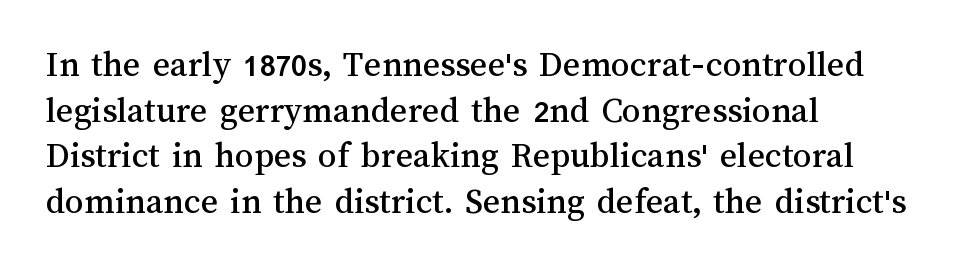
Style check: upright. Think of a printed novel: that variable character pitch is what you see here. Short note: letters normally spaced. Underline: absent.
